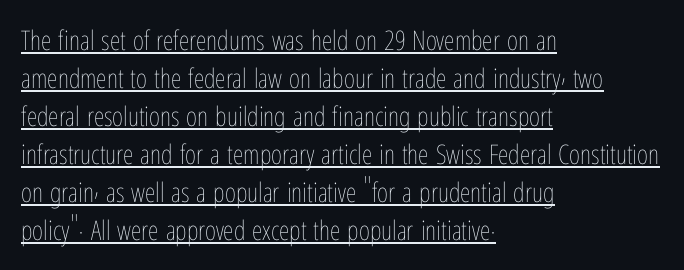
{"italic": "no", "bold": "no", "underline": "yes", "align": "left", "line_spacing": "normal", "line_spacing_ratio": 1.41, "letter_spacing": "normal", "letter_spacing_em": 0.0, "glyph_px": 27}
